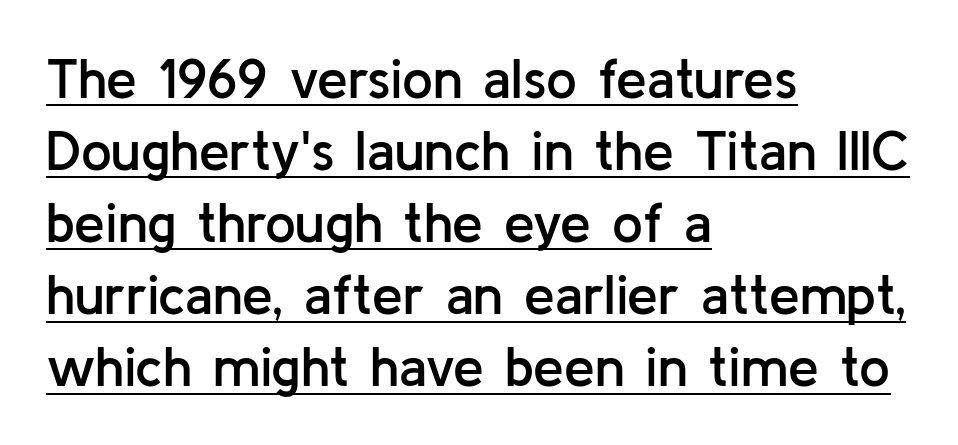
{"serif": "no", "italic": "no", "bold": "semi", "weight": "semibold", "width": "normal", "stroke_contrast": "low", "x_height": "medium", "monospaced": "no", "underline": "yes", "align": "left", "line_spacing": "normal", "line_spacing_ratio": 1.31, "letter_spacing": "normal", "letter_spacing_em": 0.0, "glyph_px": 55}
